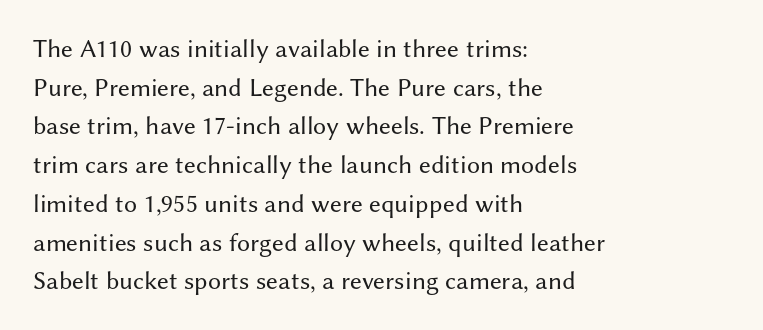
{"italic": "no", "bold": "no", "underline": "no", "align": "left", "line_spacing": "normal", "line_spacing_ratio": 1.49, "letter_spacing": "normal", "letter_spacing_em": 0.0, "glyph_px": 26}
